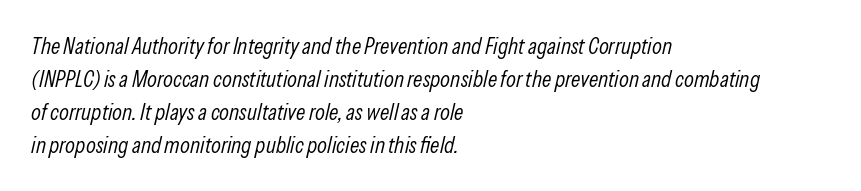
Plain, unruled lines of type. Teacher's note: observe the even left margin — that is flush-left alignment. A typesetter would call this leading conventional body-copy spacing. Stem width sits at or under what a default text font uses. This sample uses plain, unmodified letter spacing. This is oblique type, the kind used for emphasis or titles.
